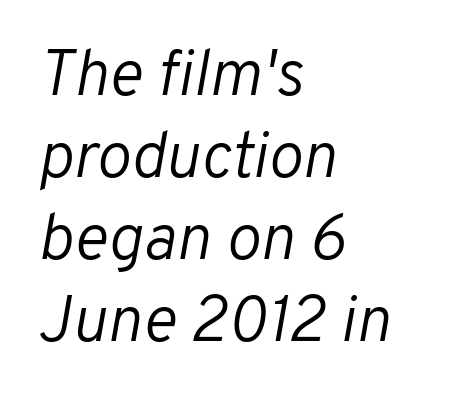
The image shows 65 px light type, italic (leaning right); set left-aligned, normal line spacing (1.26x), normal letter spacing, not underlined; low stroke contrast and a medium x-height.
